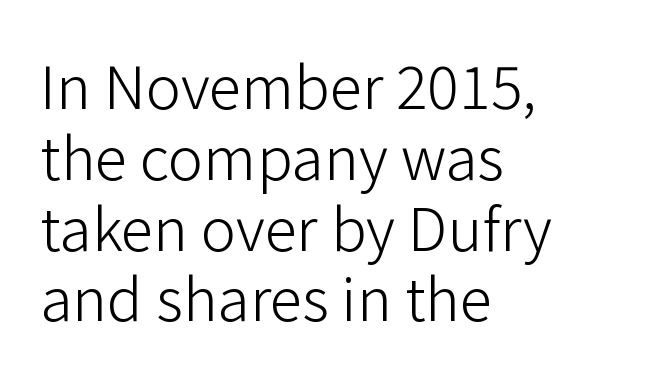
{"serif": "no", "italic": "no", "bold": "no", "weight": "light", "width": "normal", "stroke_contrast": "low", "x_height": "medium", "monospaced": "no", "underline": "no", "align": "left", "line_spacing_ratio": 1.2, "letter_spacing": "normal", "letter_spacing_em": 0.0, "glyph_px": 59}
